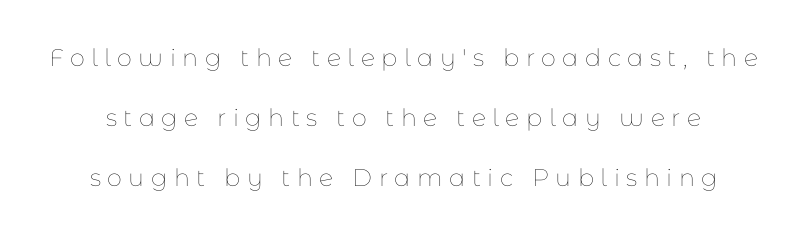
The typography opts for an upright posture over an oblique one. Heaviness? Minimal to ordinary, like unemphasized prose. Check under the words: just untouched page. Quick note: interline space is abundant. Letter spacing: wide.
